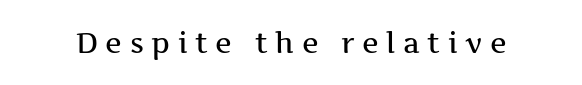
The image shows 28 px wide serif type, upright; set unusually wide letter spacing (+0.27 em), not underlined; medium stroke contrast and a medium x-height.
